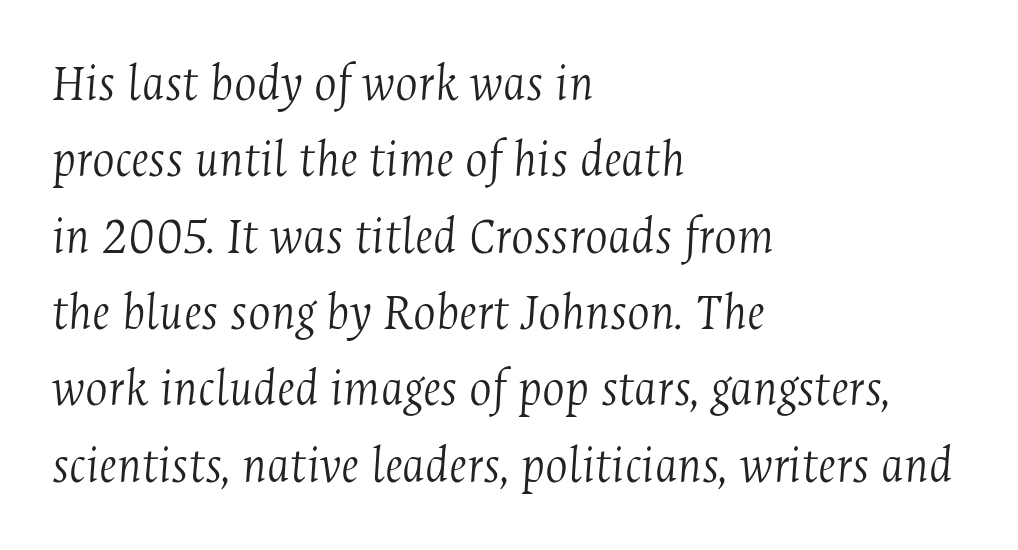
Short and long lines alike share a common starting point at left. Each stroke keeps to a modest, everyday thickness or less. A typesetter would call this proportional, since set widths differ per character. The rendering uses a moderate line-height, typical for paragraphs. Posture: slanted. Anything drawn beneath the words? Only blank space.
